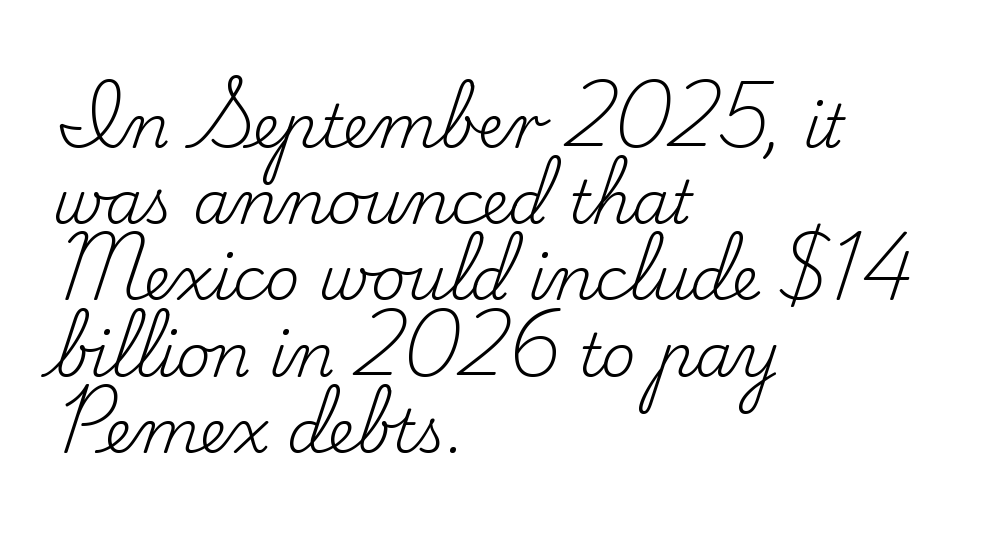
Q: Is the text bold? A: No.
Q: Is the text italic (slanted)? A: Yes.
Q: Is the typeface a serif or a sans-serif typeface? A: Serif.
Q: Is the text underlined? A: No.
Q: How is the paragraph aligned? A: Left-aligned.
Q: Is the spacing between letters normal or unusually wide? A: Normal.
Q: Is the spacing between lines tight, normal or loose? A: Normal.
Q: Width (condensed, normal, or wide)? A: Normal.
Q: Stroke contrast? A: Low.
Q: x-height? A: Small.
Q: Monospaced? A: No.
